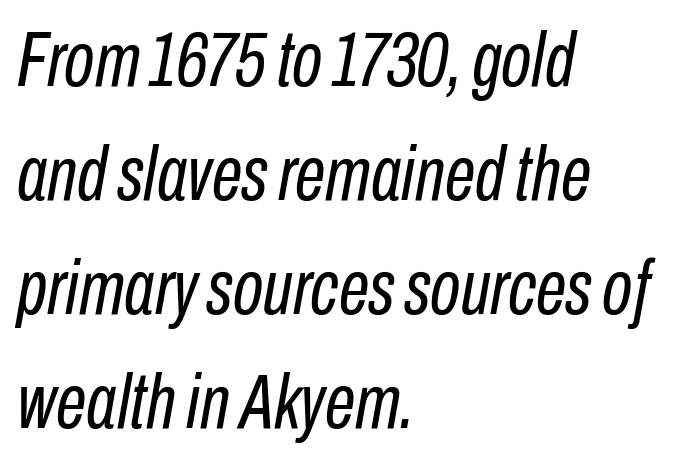
In terms of leading, this rendering sits right in the middle. Tracking here is standard; glyphs follow each other at the usual distance. Letters have the restrained weight of plain body copy at most. The glyphs look as if they've been sheared to an angle. The zone under the glyphs is completely vacant.
